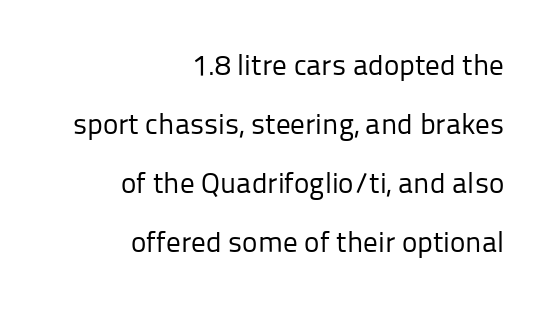
The image shows 29 px regular-weight sans-serif type, upright; set right-aligned, loose line spacing (2.03x), normal letter spacing, not underlined; low stroke contrast and a medium x-height.
